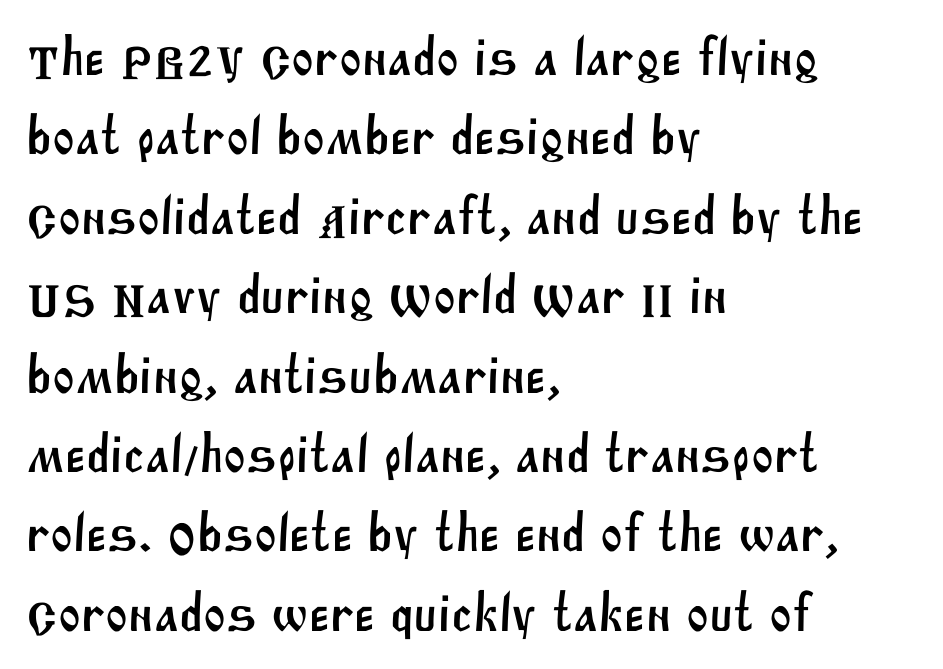
Q: Is the typeface a serif or a sans-serif typeface? A: Sans-serif.
Q: Is the text underlined? A: No.
Q: How is the paragraph aligned? A: Left-aligned.
Q: Is the spacing between letters normal or unusually wide? A: Normal.
Q: Is the spacing between lines tight, normal or loose? A: Normal.
Q: Width (condensed, normal, or wide)? A: Normal.
Q: Stroke contrast? A: Medium.
Q: x-height? A: Large.
Q: Monospaced? A: No.
